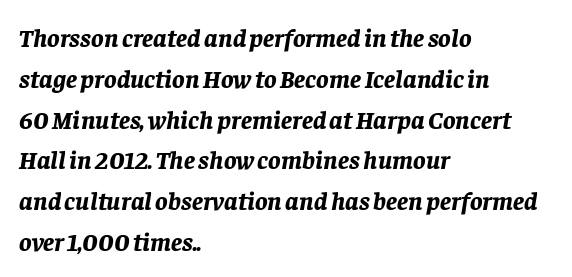
Q: Is the text bold? A: Yes.
Q: Is the text italic (slanted)? A: Yes, it leans right by about 8 degrees.
Q: Is the text underlined? A: No.
Q: How is the paragraph aligned? A: Left-aligned.
Q: Is the spacing between letters normal or unusually wide? A: Normal.
Q: Is the spacing between lines tight, normal or loose? A: Normal.
